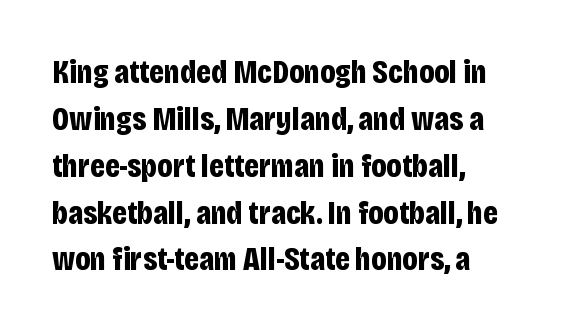
{"serif": "no", "italic": "no", "bold": "yes", "weight": "bold", "width": "condensed", "stroke_contrast": "low", "x_height": "large", "monospaced": "no", "underline": "no", "align": "left", "line_spacing": "normal", "line_spacing_ratio": 1.42, "letter_spacing": "normal", "letter_spacing_em": 0.0, "glyph_px": 33}
